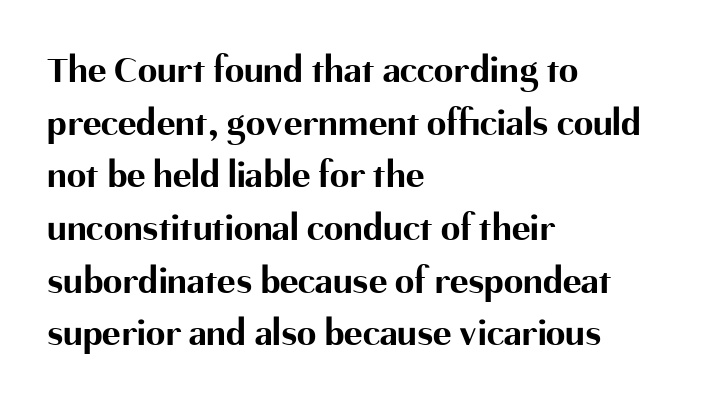
Tracking value appears to be zero — textbook default spacing. The vertical gap from one line to the next is medium. Descenders hang freely into open space. The rendering uses natural spacing where letterforms have individual widths. Does the lettering tilt? It doesn't — this is upright.
